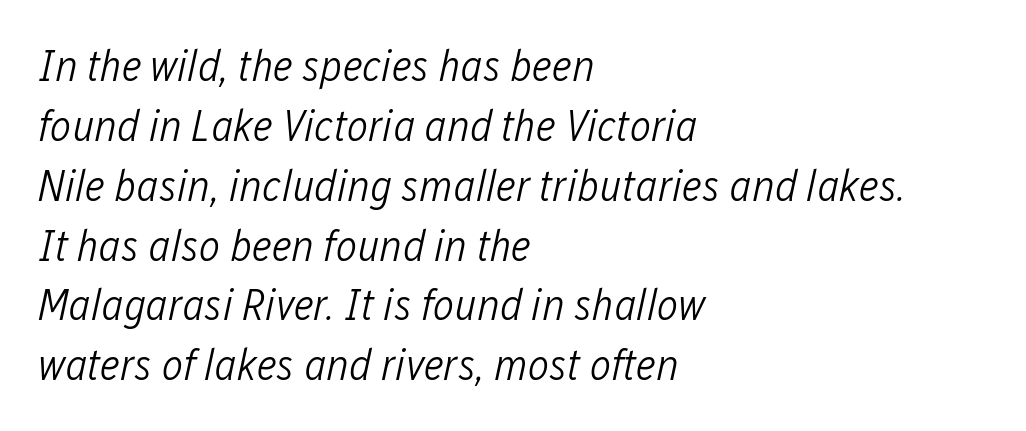
{"italic": "yes", "lean": "right", "slant_degrees": 12, "bold": "no", "weight": "light", "width": "condensed", "stroke_contrast": "low", "x_height": "medium", "monospaced": "no", "underline": "no", "align": "left", "line_spacing": "normal", "line_spacing_ratio": 1.33, "letter_spacing": "normal", "letter_spacing_em": 0.0, "glyph_px": 45}
